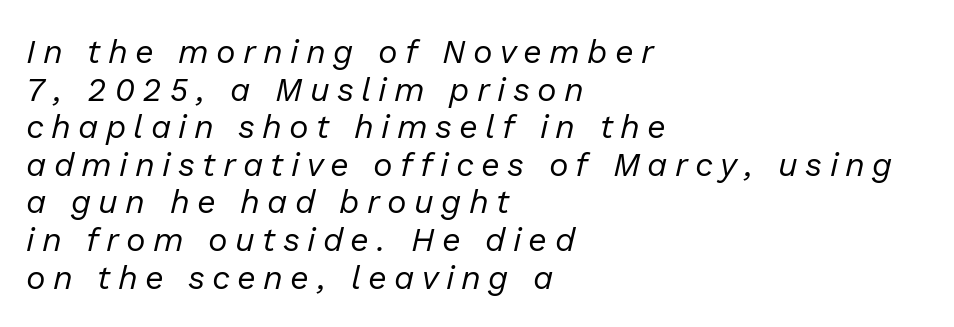
The image shows 33 px regular-weight type, italic (leaning right); set left-aligned, tight line spacing (1.14x), unusually wide letter spacing (+0.22 em), not underlined; low stroke contrast and a medium x-height.
